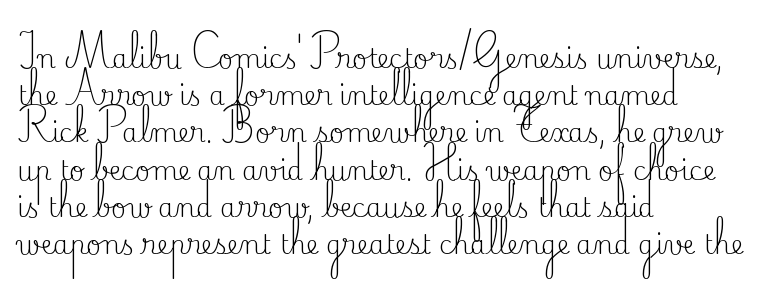
{"italic": "no", "bold": "no", "underline": "no", "align": "left", "line_spacing": "normal", "line_spacing_ratio": 1.43, "letter_spacing": "normal", "letter_spacing_em": 0.0, "glyph_px": 26}
